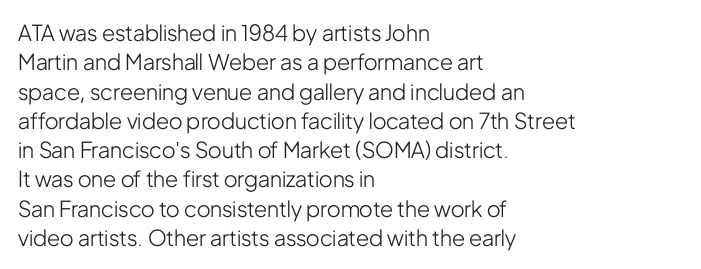
The image shows 22 px text type, upright; set left-aligned, normal line spacing (1.33x), normal letter spacing, not underlined.
